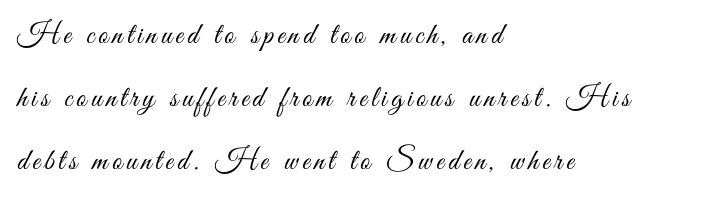
The specimen omits any rule beneath the text block's lines. Do the characters align in a grid? No, the font is proportional. You can tell from the bare stems that sans-serif type was used. The leading is generous, giving the passage an open texture. The setting favours the left margin, as ordinary paragraphs usually do.
